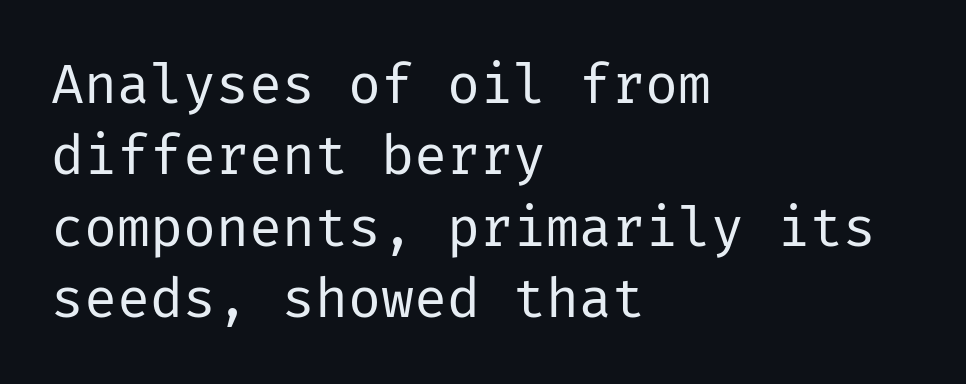
The passage shown has conventional tracking throughout. The typeface has the unassuming heft of standard copy or less. To sum up the face: it is a sans, with no serifs. Decoration check: the copy has no underline.
